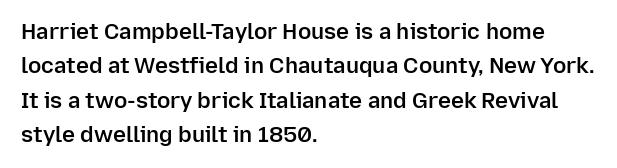
Q: Is the text bold? A: Semi-bold.
Q: Is the text italic (slanted)? A: No, it is upright.
Q: Is the text underlined? A: No.
Q: How is the paragraph aligned? A: Left-aligned.
Q: Is the spacing between letters normal or unusually wide? A: Normal.
Q: Is the spacing between lines tight, normal or loose? A: Normal.
